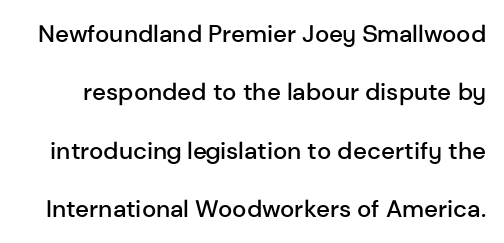
The image shows 24 px text type, upright; set loose line spacing (2.43x), normal letter spacing, not underlined.
